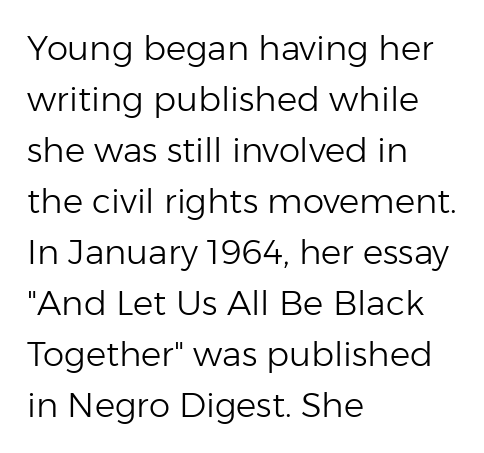
Q: Is the text bold? A: No.
Q: Is the text italic (slanted)? A: No, it is upright.
Q: Is the typeface a serif or a sans-serif typeface? A: Sans-serif.
Q: Is the text underlined? A: No.
Q: How is the paragraph aligned? A: Left-aligned.
Q: Is the spacing between letters normal or unusually wide? A: Normal.
Q: Is the spacing between lines tight, normal or loose? A: Normal.
Q: Width (condensed, normal, or wide)? A: Normal.
Q: Stroke contrast? A: Low.
Q: x-height? A: Medium.
Q: Monospaced? A: No.
